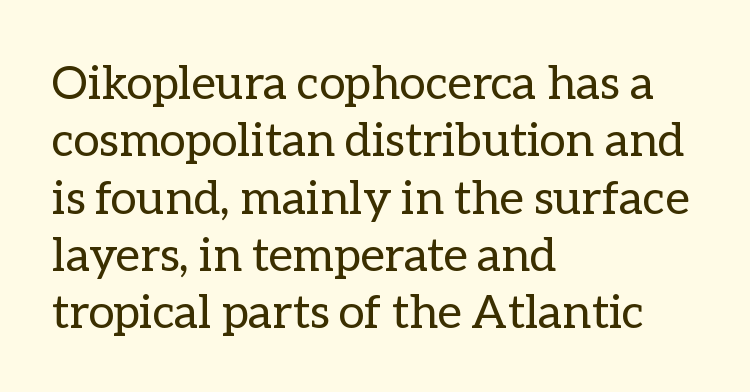
The image shows 47 px regular-weight type, upright; set left-aligned, line spacing 1.22x, normal letter spacing, not underlined; low stroke contrast and a medium x-height.
